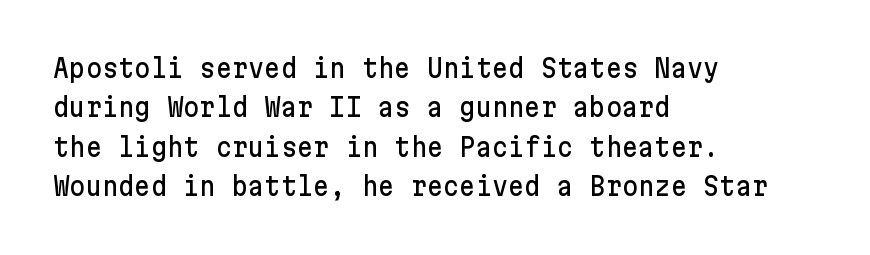
The image shows 25 px text type, upright; set left-aligned, normal line spacing (1.58x), normal letter spacing, not underlined.
